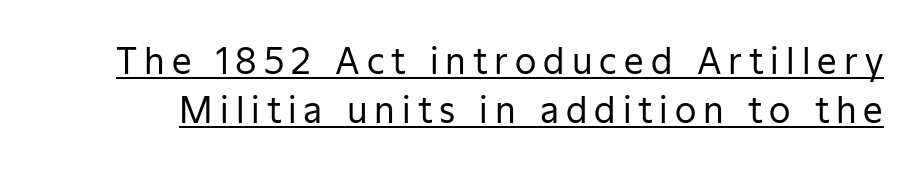
{"serif": "no", "italic": "no", "bold": "no", "weight": "regular", "width": "normal", "stroke_contrast": "low", "x_height": "medium", "monospaced": "no", "underline": "yes", "line_spacing": "normal", "line_spacing_ratio": 1.41, "letter_spacing": "wide", "letter_spacing_em": 0.2, "glyph_px": 35}
